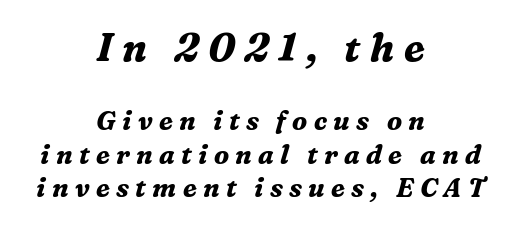
The lines in this sample share a center point and differ in where they start and stop. Clear beneath every line of the passage. The strokes are fattened all the way to bold. This sample has the flowing, uneven cadence of proportional lettering. You could only call the tracking loose — the letters float apart. This rendering employs a face with finishing strokes, i.e., a serif.
